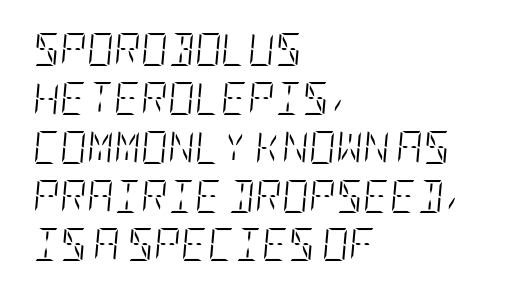
The image shows 33 px light, condensed type, italic (leaning right); set left-aligned, normal line spacing (1.48x), normal letter spacing, not underlined; low stroke contrast and a large x-height.
